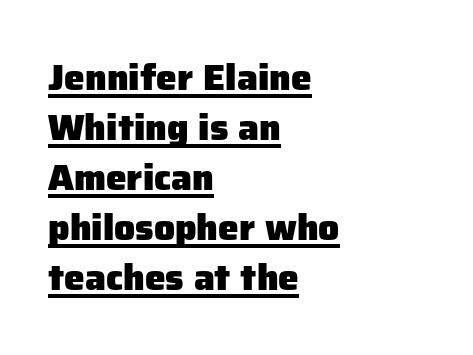
The image shows 37 px heavy sans-serif type, upright; set left-aligned, normal line spacing (1.35x), normal letter spacing, underlined; low stroke contrast and a medium x-height.
